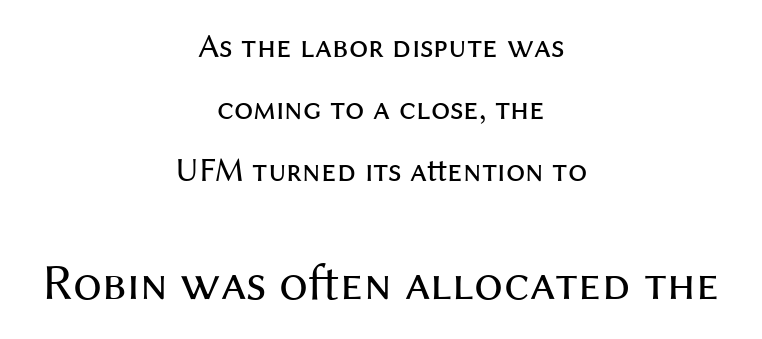
{"serif": "no", "italic": "no", "bold": "no", "weight": "regular", "width": "normal", "stroke_contrast": "medium", "x_height": "medium", "monospaced": "no", "underline": "no", "align": "center", "line_spacing_ratio": 1.83, "letter_spacing": "normal", "letter_spacing_em": 0.0, "larger_block": "second", "size_ratio": 1.5, "glyph_px": 51}
